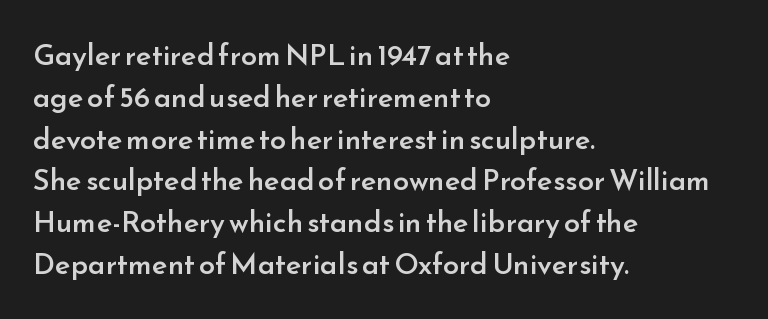
{"serif": "no", "italic": "no", "bold": "semi", "weight": "semibold", "width": "normal", "stroke_contrast": "low", "x_height": "small", "monospaced": "no", "underline": "no", "align": "left", "line_spacing": "normal", "line_spacing_ratio": 1.44, "letter_spacing": "normal", "letter_spacing_em": 0.0, "glyph_px": 29}
